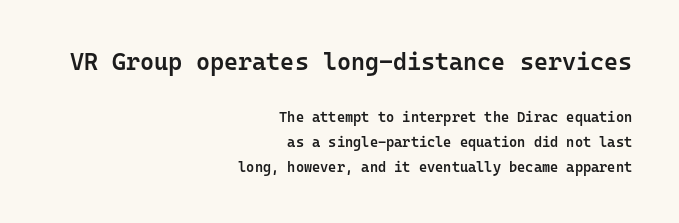
Q: Is the text bold? A: Semi-bold.
Q: Is the text italic (slanted)? A: No, it is upright.
Q: Is the text underlined? A: No.
Q: How is the paragraph aligned? A: Right-aligned.
Q: Is the spacing between letters normal or unusually wide? A: Normal.
Q: Which block of text is set in a larger size, the first (top) or the second (bottom)? A: The first (top) one.
